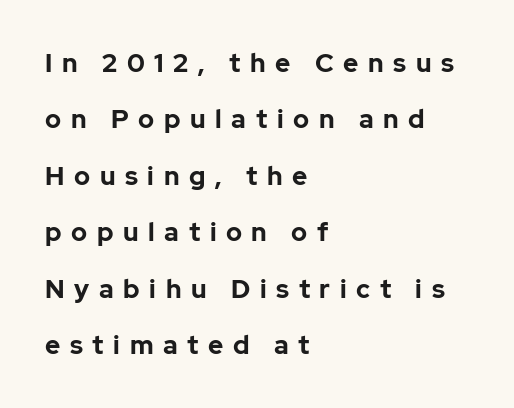
The strip under each line holds only bare page. You could only call the tracking loose — the letters float apart. The axis of the letterforms is exactly vertical. Each line starts at the same left margin while the right side varies. The space between consecutive lines is lavish. Look at the stroke-to-counter ratio: heavy, a bold.
